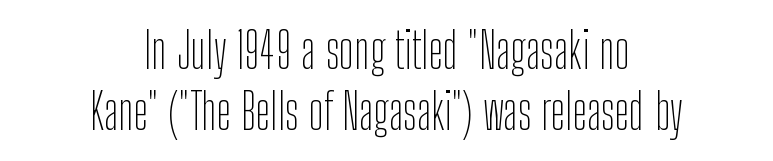
The image shows 50 px thin, condensed sans-serif type, upright; set centered, line spacing 1.23x, normal letter spacing, not underlined; low stroke contrast and a medium x-height.
